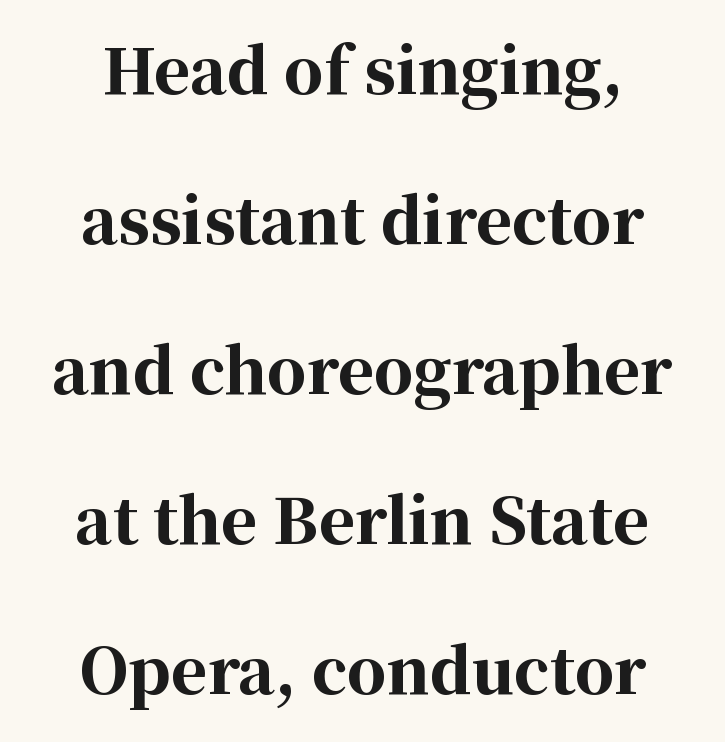
{"serif": "yes", "italic": "no", "bold": "yes", "weight": "bold", "width": "normal", "stroke_contrast": "high", "x_height": "medium", "monospaced": "no", "underline": "no", "line_spacing": "loose", "line_spacing_ratio": 2.42, "letter_spacing": "normal", "letter_spacing_em": 0.0, "glyph_px": 62}
